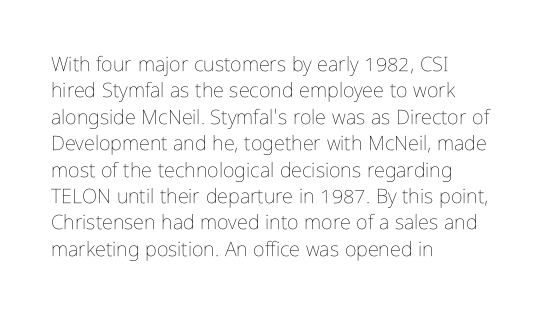
The image shows 20 px text type, upright; set left-aligned, normal line spacing (1.32x), normal letter spacing, not underlined.
